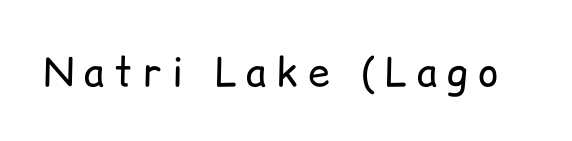
The letters are spread apart with noticeably loose tracking. Nope, no serifs anywhere on these letters. Is this a fixed-width face? No — the glyphs have proportional, varying widths. Is this a heavy cut? Hardly; it is regular or lighter.
